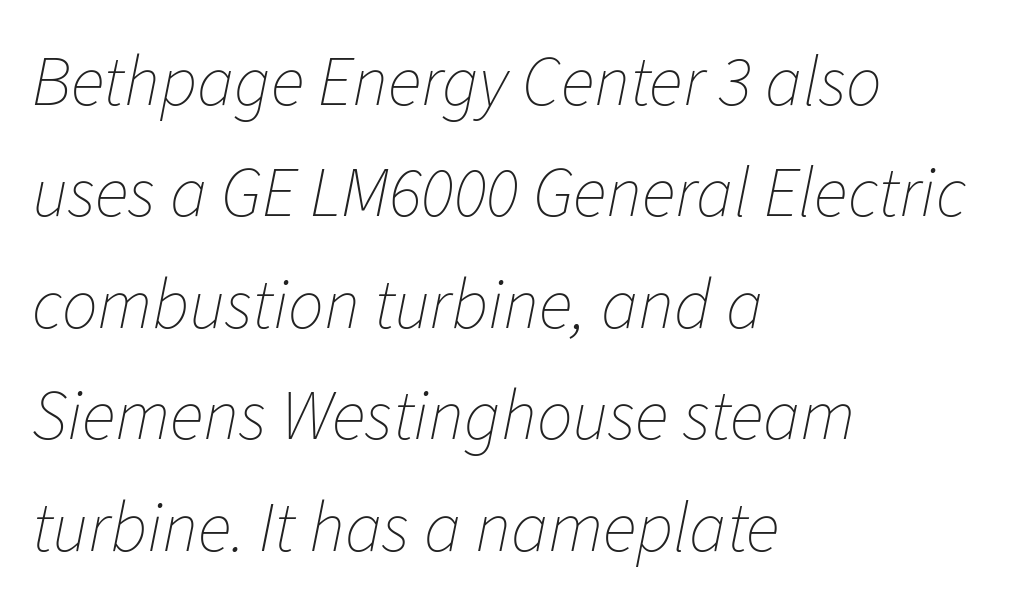
The image shows 71 px thin type, italic (leaning right); set left-aligned, normal line spacing (1.57x), normal letter spacing, not underlined; low stroke contrast and a medium x-height.
